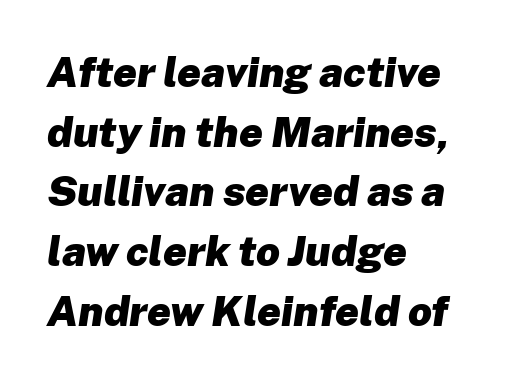
Q: Is the text bold? A: Yes.
Q: Is the text italic (slanted)? A: Yes, it leans right by about 8 degrees.
Q: Is the text underlined? A: No.
Q: How is the paragraph aligned? A: Left-aligned.
Q: Is the spacing between letters normal or unusually wide? A: Normal.
Q: Is the spacing between lines tight, normal or loose? A: Normal.
Q: Width (condensed, normal, or wide)? A: Normal.
Q: Stroke contrast? A: Low.
Q: x-height? A: Medium.
Q: Monospaced? A: No.
